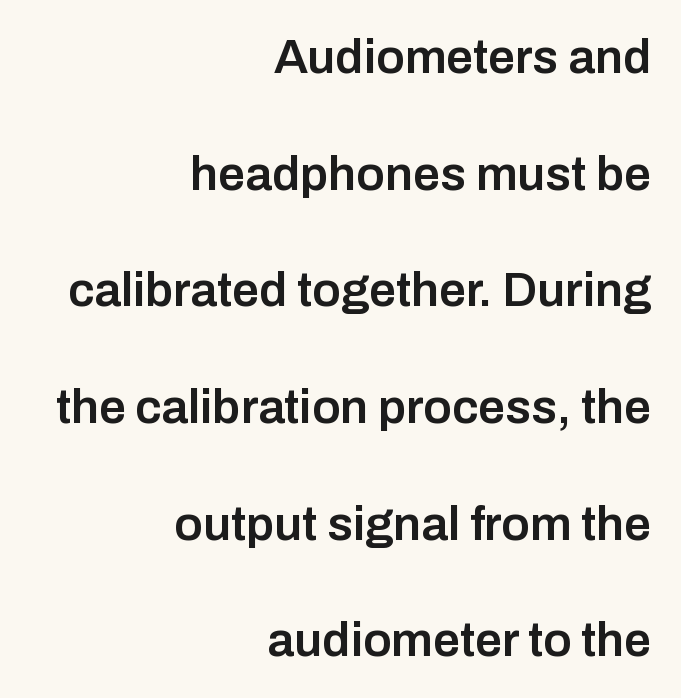
Q: Is the text bold? A: Semi-bold.
Q: Is the text italic (slanted)? A: No, it is upright.
Q: Is the typeface a serif or a sans-serif typeface? A: Sans-serif.
Q: Is the text underlined? A: No.
Q: How is the paragraph aligned? A: Right-aligned.
Q: Is the spacing between letters normal or unusually wide? A: Normal.
Q: Is the spacing between lines tight, normal or loose? A: Loose.
Q: Width (condensed, normal, or wide)? A: Normal.
Q: Stroke contrast? A: Low.
Q: x-height? A: Medium.
Q: Monospaced? A: No.
